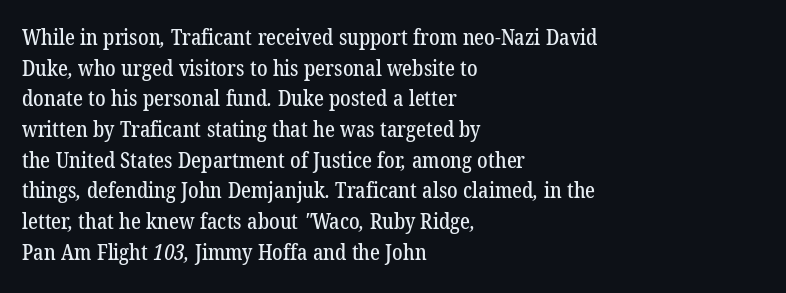
The image shows 21 px text type; set left-aligned, normal line spacing (1.46x), normal letter spacing, not underlined.
